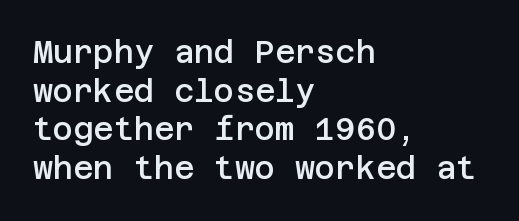
The image shows 31 px semibold sans-serif type, upright; set left-aligned, normal line spacing (1.25x), normal letter spacing, not underlined; low stroke contrast and a large x-height.
